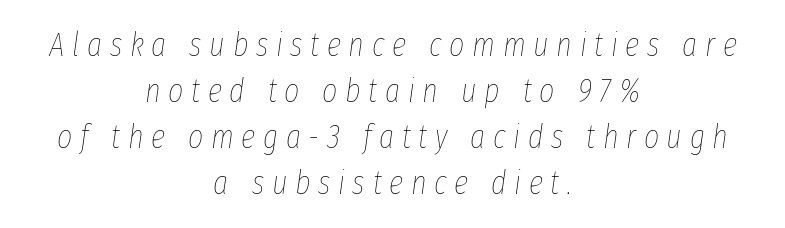
{"italic": "yes", "lean": "right", "slant_degrees": 8, "bold": "no", "weight": "thin", "width": "condensed", "stroke_contrast": "low", "x_height": "medium", "monospaced": "no", "underline": "no", "align": "center", "line_spacing": "normal", "line_spacing_ratio": 1.39, "letter_spacing": "wide", "letter_spacing_em": 0.23, "glyph_px": 33}
